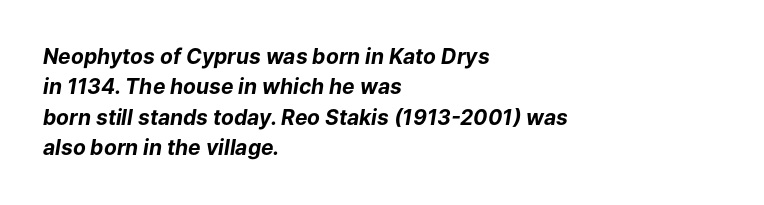
The lettering tilts uniformly, giving the passage an italic look. Which margin do the lines hug? The left one — the right edge is uneven. One glance says typical: line gaps are just what's usual. The face used here is rendered with its standard letterfit. I'd describe the lettering as bold — thick and assertive.
